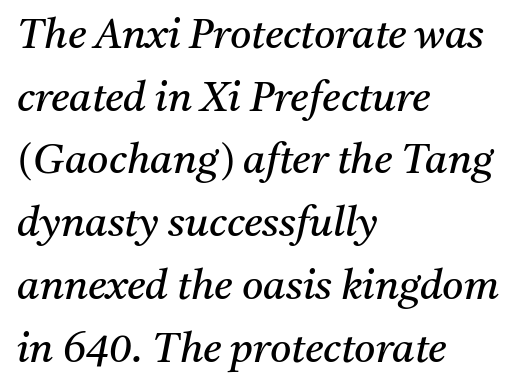
{"serif": "yes", "italic": "yes", "lean": "right", "slant_degrees": 11, "bold": "no", "weight": "regular", "width": "normal", "stroke_contrast": "medium", "x_height": "medium", "monospaced": "no", "underline": "no", "align": "left", "line_spacing": "normal", "line_spacing_ratio": 1.53, "letter_spacing": "normal", "letter_spacing_em": 0.0, "glyph_px": 41}
